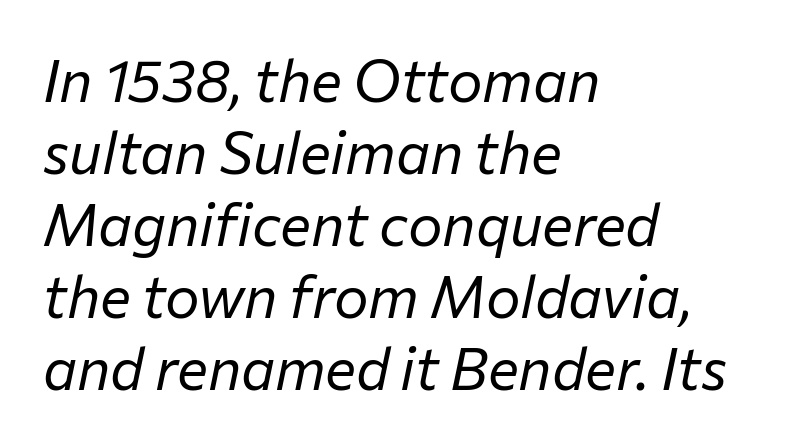
The image shows 58 px regular-weight type, italic (leaning right); set left-aligned, line spacing 1.24x, normal letter spacing, not underlined; low stroke contrast and a medium x-height.
